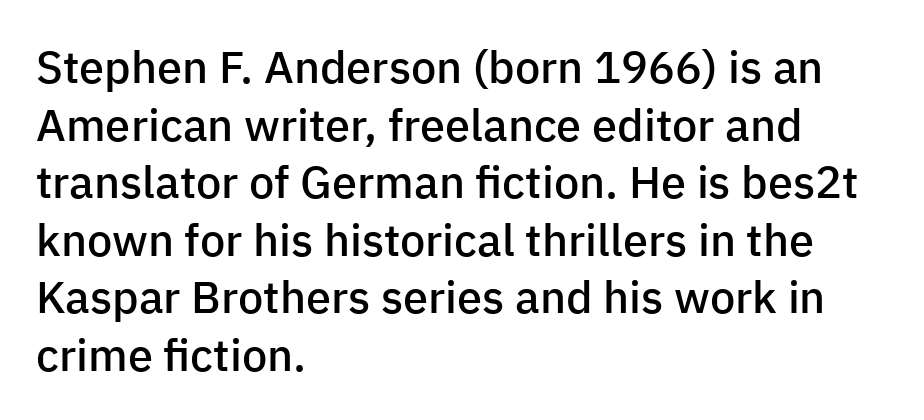
Q: Is the text bold? A: Semi-bold.
Q: Is the text italic (slanted)? A: No, it is upright.
Q: Is the typeface a serif or a sans-serif typeface? A: Sans-serif.
Q: Is the text underlined? A: No.
Q: How is the paragraph aligned? A: Left-aligned.
Q: Is the spacing between letters normal or unusually wide? A: Normal.
Q: Is the spacing between lines tight, normal or loose? A: Normal.
Q: Width (condensed, normal, or wide)? A: Normal.
Q: Stroke contrast? A: Low.
Q: x-height? A: Medium.
Q: Monospaced? A: No.
